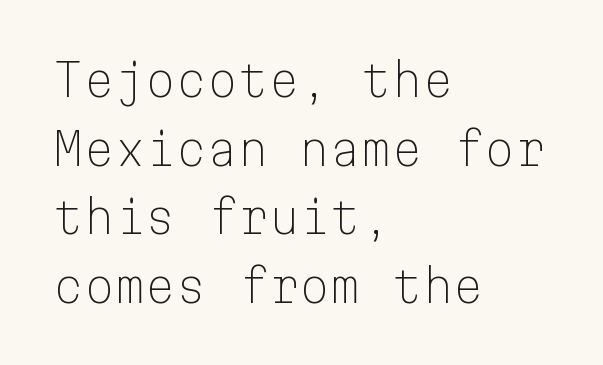
The image shows 44 px light sans-serif type, upright, monospaced; set left-aligned, normal line spacing (1.56x), normal letter spacing, not underlined; low stroke contrast and a medium x-height.
